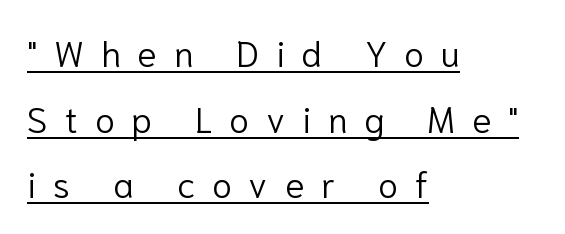
{"serif": "no", "italic": "no", "bold": "no", "weight": "light", "width": "normal", "stroke_contrast": "low", "x_height": "medium", "monospaced": "no", "underline": "yes", "align": "left", "line_spacing_ratio": 1.82, "letter_spacing": "wide", "letter_spacing_em": 0.47, "glyph_px": 36}
